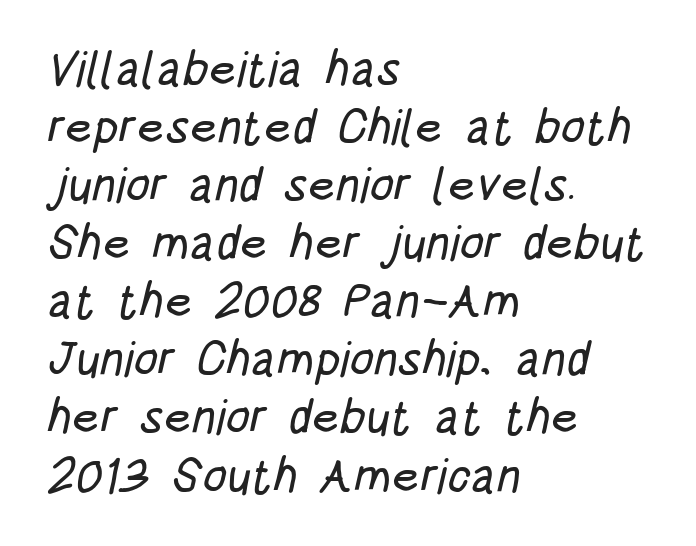
{"serif": "no", "width": "condensed", "stroke_contrast": "low", "x_height": "large", "monospaced": "no", "underline": "no", "align": "left", "line_spacing_ratio": 1.21, "letter_spacing": "normal", "letter_spacing_em": 0.0, "glyph_px": 48}
